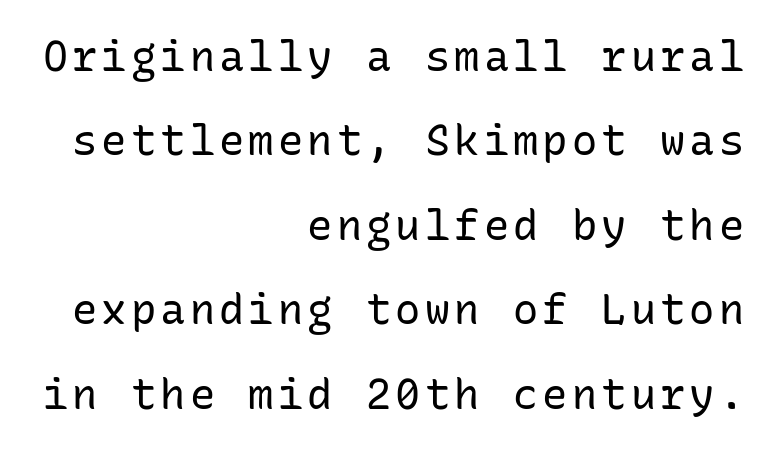
The image shows 42 px regular-weight sans-serif type, upright, monospaced; set right-aligned, loose line spacing (2.01x), not underlined; low stroke contrast and a medium x-height.
